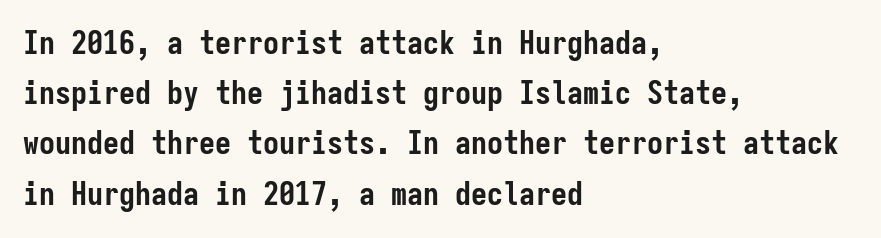
This sample uses plain, unmodified letter spacing. The designer went with a sans here, leaving each stem footless. Italic: no, the glyphs are upright roman. In CSS terms this would be text-align: left.
